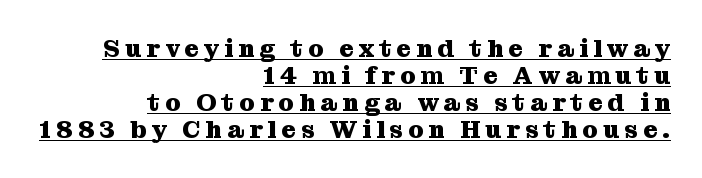
A typographer would call this underscored text. The horizontal fit of the characters is loose and conspicuously gappy. The font is running at its bold setting. Is the block centered? No — it sits flush against the right margin. Posture: vertical.
